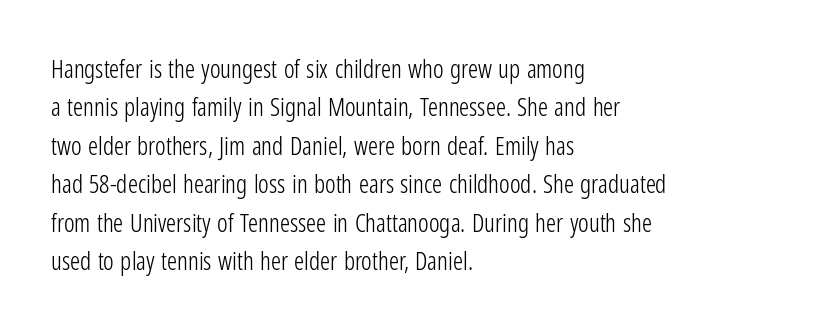
{"italic": "no", "bold": "no", "underline": "no", "align": "left", "line_spacing": "normal", "line_spacing_ratio": 1.54, "letter_spacing": "normal", "letter_spacing_em": 0.0, "glyph_px": 25}
